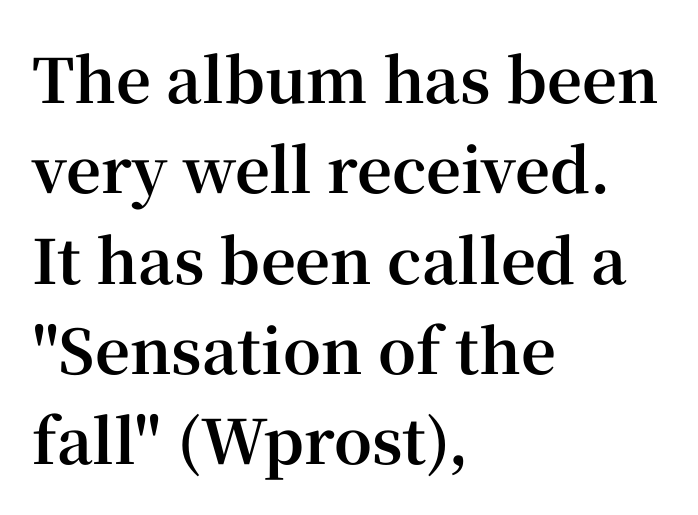
Q: Is the text bold? A: Yes.
Q: Is the text italic (slanted)? A: No, it is upright.
Q: Is the typeface a serif or a sans-serif typeface? A: Serif.
Q: Is the text underlined? A: No.
Q: How is the paragraph aligned? A: Left-aligned.
Q: Is the spacing between letters normal or unusually wide? A: Normal.
Q: Is the spacing between lines tight, normal or loose? A: Normal.
Q: Width (condensed, normal, or wide)? A: Normal.
Q: Stroke contrast? A: High.
Q: x-height? A: Medium.
Q: Monospaced? A: No.
